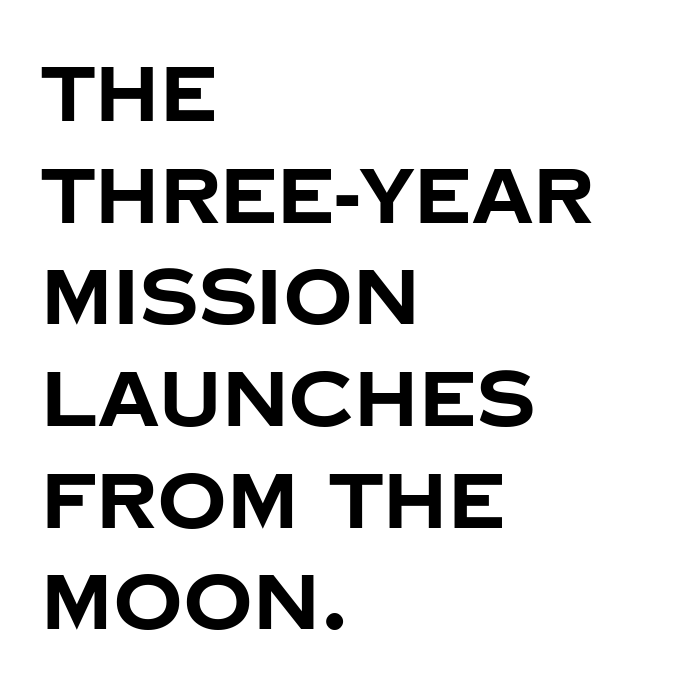
Q: Is the text bold? A: Yes.
Q: Is the text italic (slanted)? A: No, it is upright.
Q: Is the typeface a serif or a sans-serif typeface? A: Sans-serif.
Q: Is the text underlined? A: No.
Q: How is the paragraph aligned? A: Left-aligned.
Q: Is the spacing between letters normal or unusually wide? A: Normal.
Q: Is the spacing between lines tight, normal or loose? A: Normal.
Q: Width (condensed, normal, or wide)? A: Normal.
Q: Stroke contrast? A: Low.
Q: x-height? A: Large.
Q: Monospaced? A: No.
